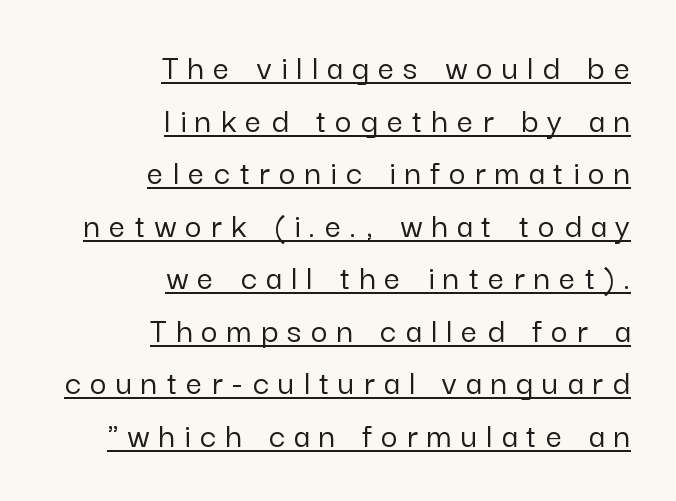
Proportional: the letters do not fall into vertical columns. This is underlined copy, the kind a proofreader might mark for attention. No feet cap the strokes, marking this as sans-serif type. Leading matches the norm, producing a regular column. If you drew a line through each stem, it would be perfectly vertical. This sample is right-justified, so line beginnings fall wherever the words allow.
